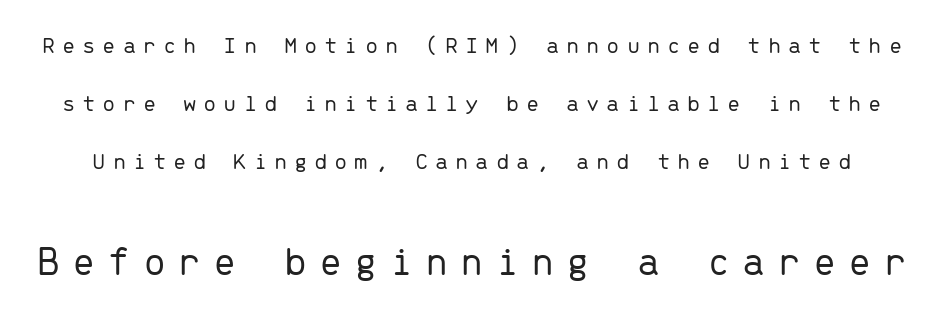
The image shows 42 px light sans-serif type, upright, monospaced; set loose line spacing (2.42x), unusually wide letter spacing (+0.28 em), not underlined; the second (bottom) block is 1.75x larger; low stroke contrast and a medium x-height.
